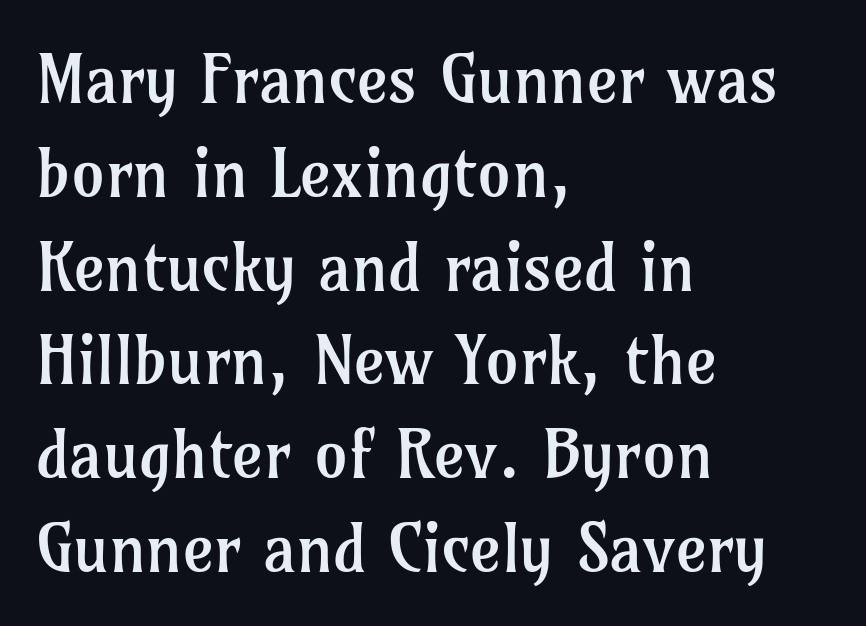
Q: Is the text bold? A: No.
Q: Is the text italic (slanted)? A: No, it is upright.
Q: Is the typeface a serif or a sans-serif typeface? A: Serif.
Q: Is the text underlined? A: No.
Q: How is the paragraph aligned? A: Left-aligned.
Q: Is the spacing between letters normal or unusually wide? A: Normal.
Q: Is the spacing between lines tight, normal or loose? A: Normal.
Q: Width (condensed, normal, or wide)? A: Normal.
Q: Stroke contrast? A: Low.
Q: x-height? A: Medium.
Q: Monospaced? A: No.
